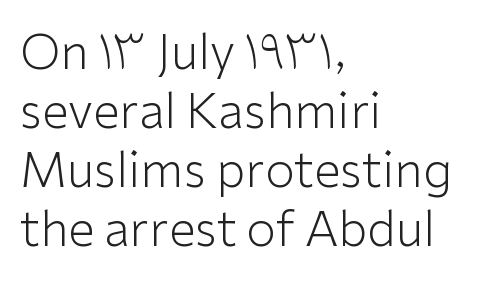
Q: Is the text bold? A: No.
Q: Is the text italic (slanted)? A: No, it is upright.
Q: Is the typeface a serif or a sans-serif typeface? A: Sans-serif.
Q: Is the text underlined? A: No.
Q: How is the paragraph aligned? A: Left-aligned.
Q: Is the spacing between letters normal or unusually wide? A: Normal.
Q: Width (condensed, normal, or wide)? A: Normal.
Q: Stroke contrast? A: Low.
Q: x-height? A: Medium.
Q: Monospaced? A: No.
